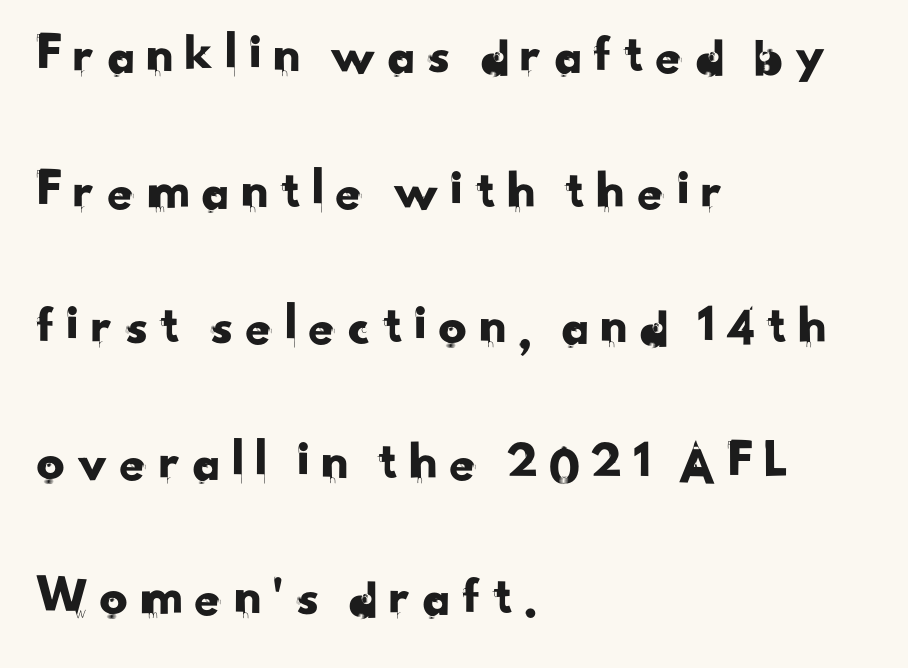
Classification — sans serif. The foot of each line stays bare and open. Looks like regular typesetting: each glyph gets only the width it needs. Rows of type keep a wide berth in the vertical direction. One-word summary of the alignment: left.
